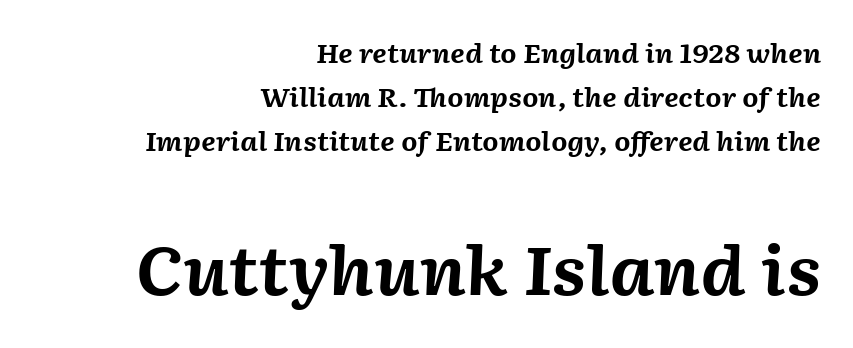
Q: Is the text bold? A: Yes.
Q: Is the text italic (slanted)? A: Yes, it leans right by about 2 degrees.
Q: Is the text underlined? A: No.
Q: How is the paragraph aligned? A: Right-aligned.
Q: Is the spacing between letters normal or unusually wide? A: Normal.
Q: Is the spacing between lines tight, normal or loose? A: Normal.
Q: Which block of text is set in a larger size, the first (top) or the second (bottom)? A: The second (bottom) one.
Q: Width (condensed, normal, or wide)? A: Normal.
Q: Stroke contrast? A: Medium.
Q: x-height? A: Medium.
Q: Monospaced? A: No.
